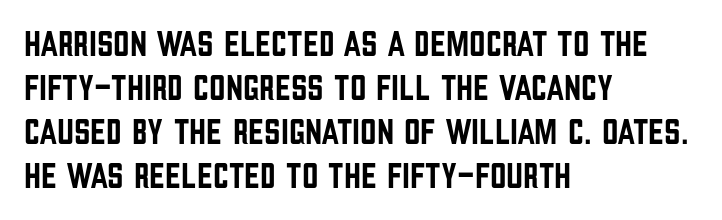
Think of a printed novel: that variable character pitch is what you see here. The text block is weighted toward the left margin, trailing off unevenly rightward. Type without underlining. Letter spacing: default.
